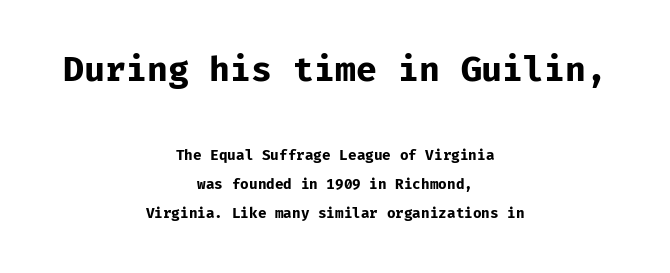
The image shows 34 px bold sans-serif type, upright; set centered, loose line spacing (2.08x), normal letter spacing, not underlined; the first (top) block is 2.43x larger; low stroke contrast and a medium x-height.
